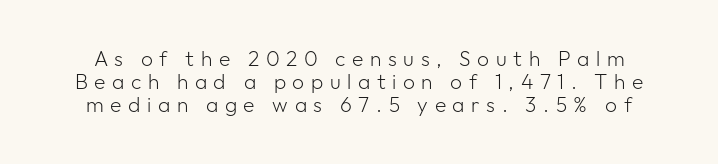
The image shows 21 px text type, upright; set tight line spacing (1.1x), unusually wide letter spacing (+0.31 em), not underlined.
